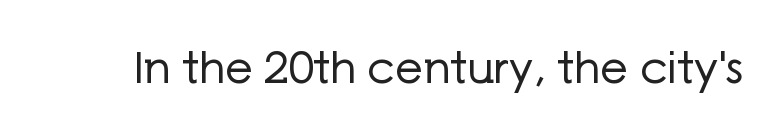
Q: Is the text bold? A: No.
Q: Is the text italic (slanted)? A: No, it is upright.
Q: Is the typeface a serif or a sans-serif typeface? A: Sans-serif.
Q: Is the text underlined? A: No.
Q: Is the spacing between letters normal or unusually wide? A: Normal.
Q: Width (condensed, normal, or wide)? A: Normal.
Q: Stroke contrast? A: Low.
Q: x-height? A: Medium.
Q: Monospaced? A: No.
